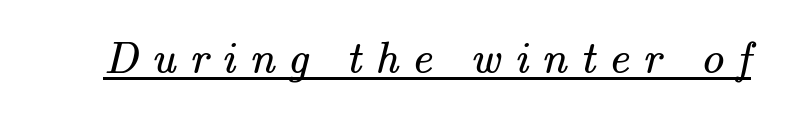
The image shows 45 px regular-weight serif type; set unusually wide letter spacing (+0.3 em), underlined; medium stroke contrast and a small x-height.
